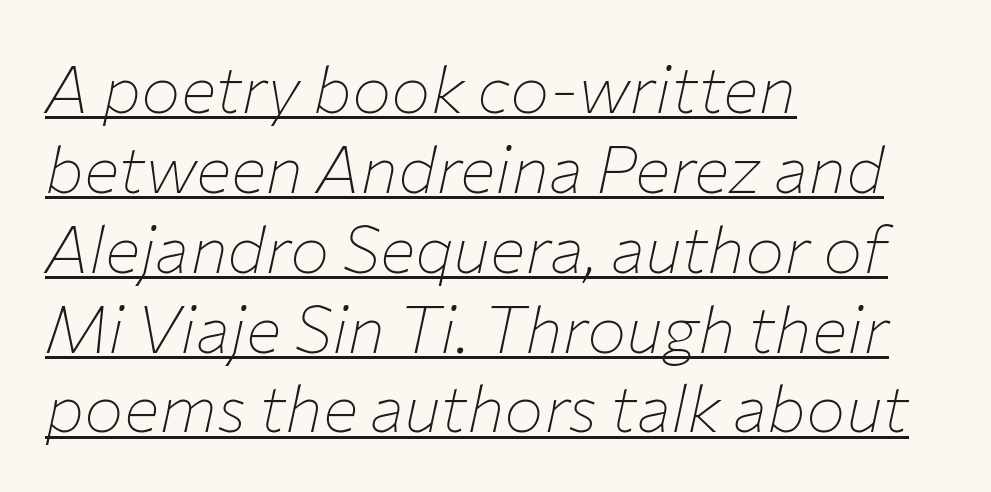
{"italic": "yes", "lean": "right", "slant_degrees": 12, "bold": "no", "weight": "thin", "width": "normal", "stroke_contrast": "low", "x_height": "medium", "monospaced": "no", "underline": "yes", "align": "left", "line_spacing_ratio": 1.21, "letter_spacing": "normal", "letter_spacing_em": 0.0, "glyph_px": 66}
